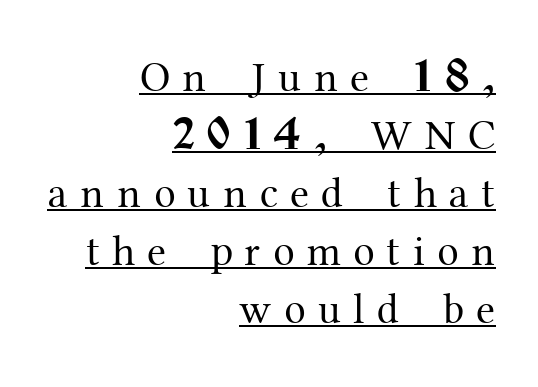
Underlined type. The letterforms sit at book weight or below. Small tapered or slab feet sit at the stroke ends, so this counts as serif. These lines were composed using upright roman letters. Short note: letters widely spaced.
